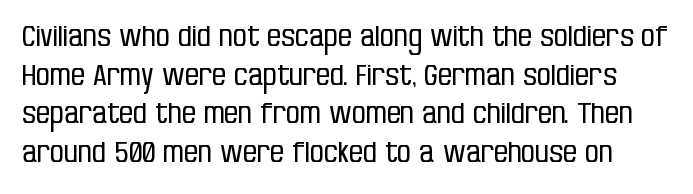
{"serif": "no", "italic": "no", "bold": "no", "weight": "regular", "width": "condensed", "stroke_contrast": "low", "x_height": "large", "monospaced": "no", "underline": "no", "line_spacing": "normal", "line_spacing_ratio": 1.38, "letter_spacing": "normal", "letter_spacing_em": 0.0, "glyph_px": 28}
